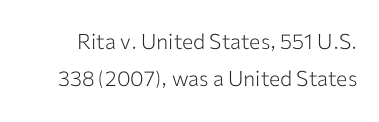
Any mark beneath the type? The region is blank. Nothing unusual about the tracking: characters are spaced as the font intends. Stroke thickness stays within the range of a standard reading face or lighter. The lettering stays uniformly vertical, giving the passage a roman look.
